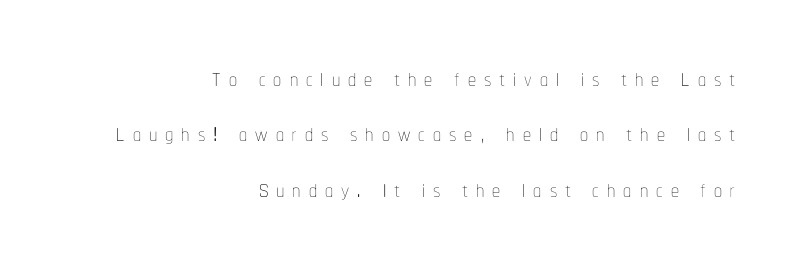
Is the type heavy? It reads as light-to-regular instead. Proportional: the letters do not fall into vertical columns. Every stem runs plumb, perpendicular to the baseline. Has an underline been added? It has not. This sample is right-justified, so line beginnings fall wherever the words allow.
